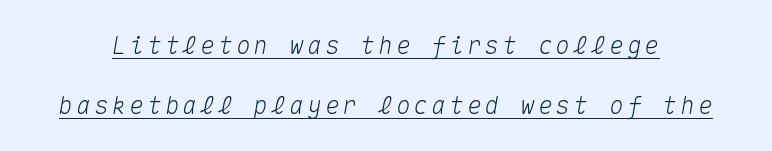
Q: Is the text italic (slanted)? A: Yes, it leans right by about 10 degrees.
Q: Is the text underlined? A: Yes.
Q: Is the spacing between lines tight, normal or loose? A: Loose.
